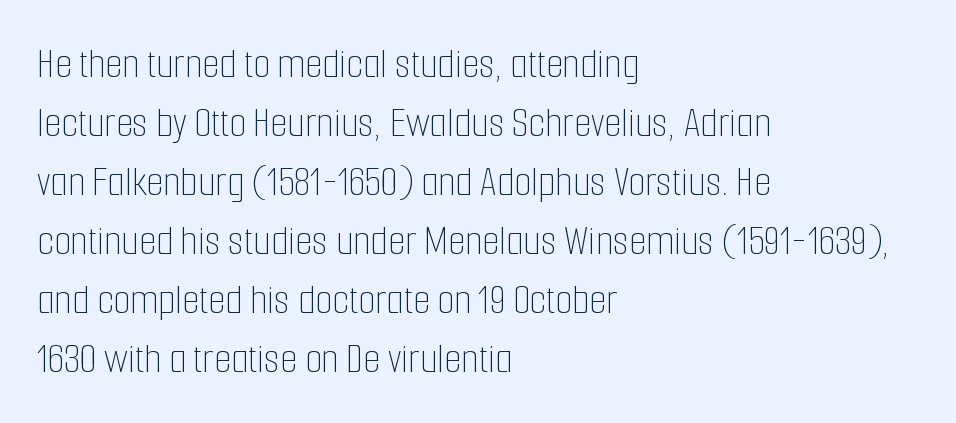
The image shows 44 px thin, condensed type, upright; set left-aligned, normal line spacing (1.34x), normal letter spacing, not underlined; low stroke contrast and a medium x-height.
